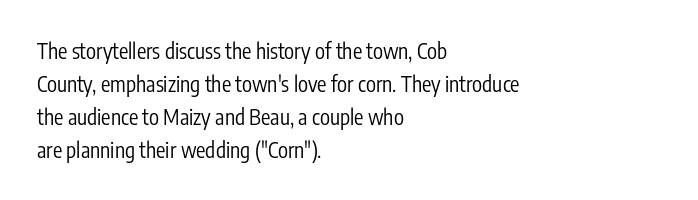
The image shows 21 px text type, upright; set left-aligned, normal line spacing (1.57x), normal letter spacing, not underlined.
